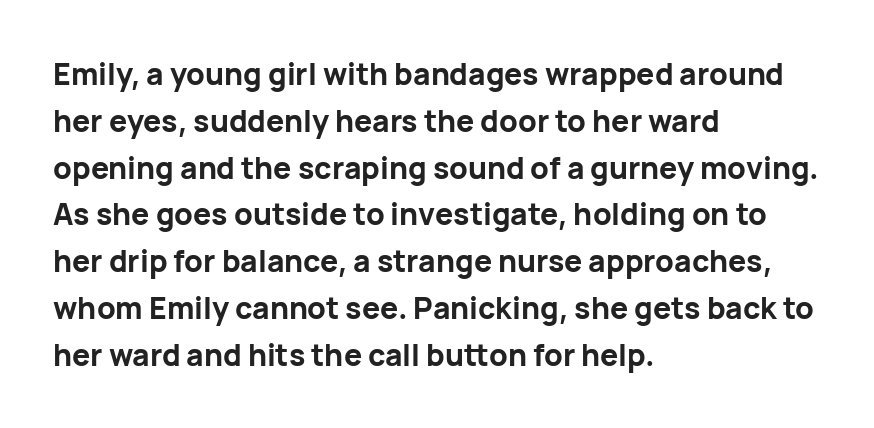
The image shows 30 px bold sans-serif type, upright; set left-aligned, normal line spacing (1.56x), normal letter spacing, not underlined; low stroke contrast and a medium x-height.
